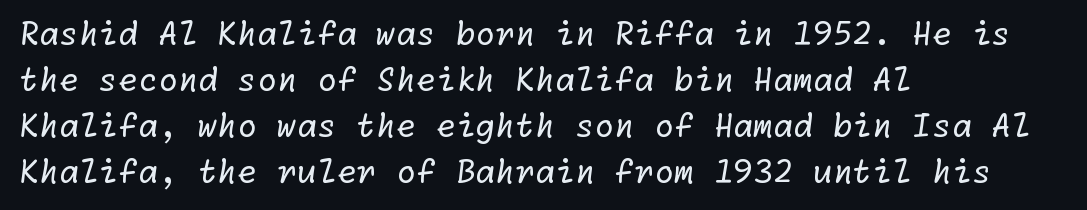
{"serif": "no", "bold": "no", "weight": "regular", "width": "normal", "stroke_contrast": "low", "x_height": "medium", "underline": "no", "align": "left", "line_spacing": "normal", "line_spacing_ratio": 1.44, "letter_spacing": "normal", "letter_spacing_em": 0.0, "glyph_px": 32}
